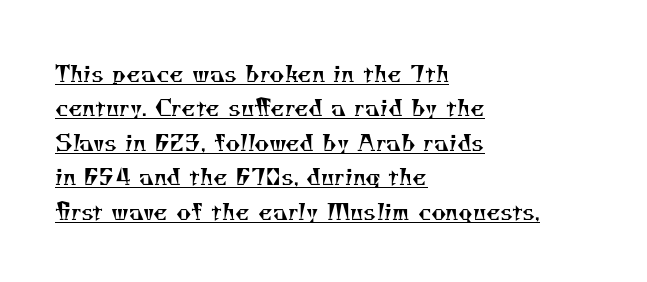
{"bold": "no", "underline": "yes", "align": "left", "line_spacing": "normal", "line_spacing_ratio": 1.5, "letter_spacing": "normal", "letter_spacing_em": 0.0, "glyph_px": 23}
